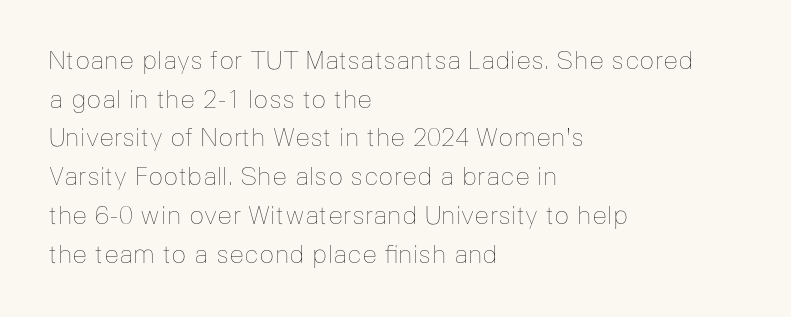
The image shows 25 px text type, upright; set left-aligned, normal line spacing (1.55x), normal letter spacing, not underlined.
